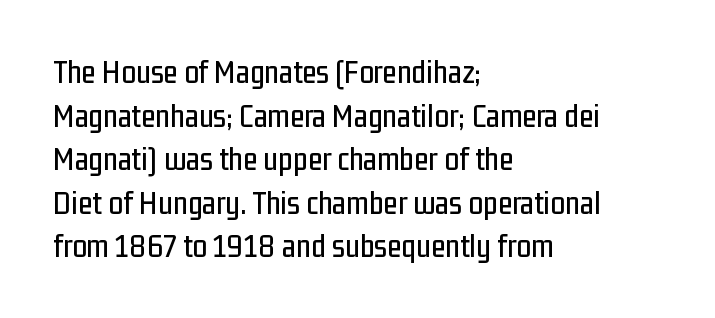
Q: Is the text italic (slanted)? A: No, it is upright.
Q: Is the typeface a serif or a sans-serif typeface? A: Sans-serif.
Q: Is the text underlined? A: No.
Q: How is the paragraph aligned? A: Left-aligned.
Q: Is the spacing between letters normal or unusually wide? A: Normal.
Q: Is the spacing between lines tight, normal or loose? A: Normal.
Q: Width (condensed, normal, or wide)? A: Condensed.
Q: Stroke contrast? A: Low.
Q: x-height? A: Medium.
Q: Monospaced? A: No.
